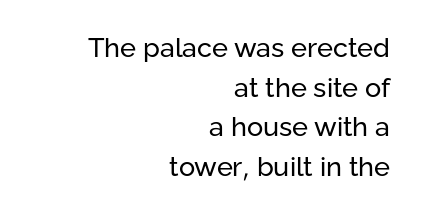
{"italic": "no", "bold": "no", "underline": "no", "align": "right", "line_spacing": "normal", "line_spacing_ratio": 1.47, "letter_spacing": "normal", "letter_spacing_em": 0.0, "glyph_px": 27}
